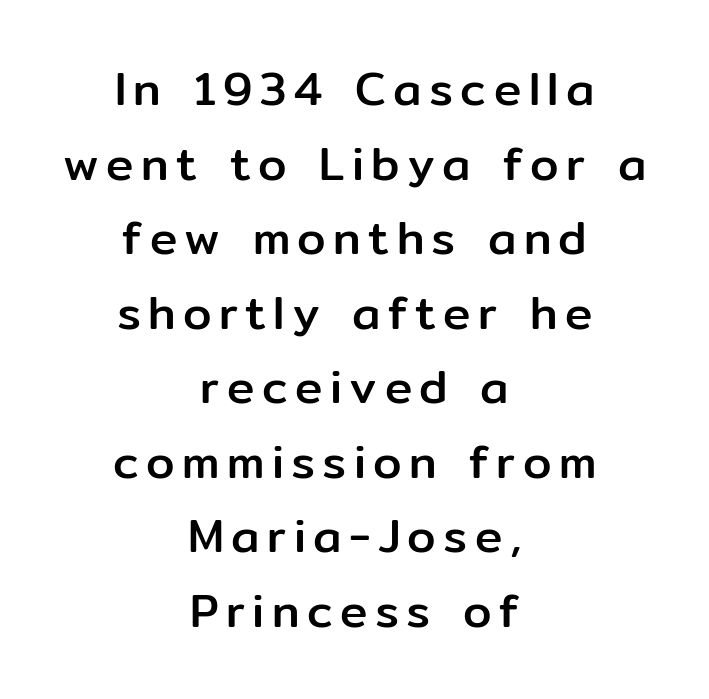
Do the characters align in a grid? No, the font is proportional. A centered setting, common on invitations and titles, is used for this passage. The typography opts for an upright posture over an oblique one. Rule under the text: the space is simply empty. Evenly set lines give the paragraph a standard silhouette.
